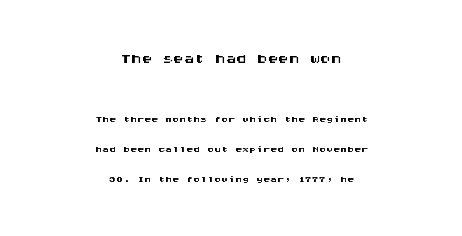
Q: Is the text italic (slanted)? A: No, it is upright.
Q: Is the text underlined? A: No.
Q: How is the paragraph aligned? A: Centered.
Q: Is the spacing between letters normal or unusually wide? A: Normal.
Q: Is the spacing between lines tight, normal or loose? A: Loose.
Q: Which block of text is set in a larger size, the first (top) or the second (bottom)? A: The first (top) one.
